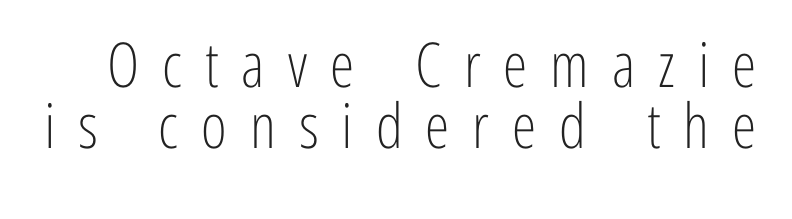
Q: Is the text bold? A: No.
Q: Is the text italic (slanted)? A: No, it is upright.
Q: Is the typeface a serif or a sans-serif typeface? A: Sans-serif.
Q: Is the text underlined? A: No.
Q: Is the spacing between letters normal or unusually wide? A: Unusually wide.
Q: Is the spacing between lines tight, normal or loose? A: Tight.
Q: Width (condensed, normal, or wide)? A: Condensed.
Q: Stroke contrast? A: Low.
Q: x-height? A: Medium.
Q: Monospaced? A: No.
